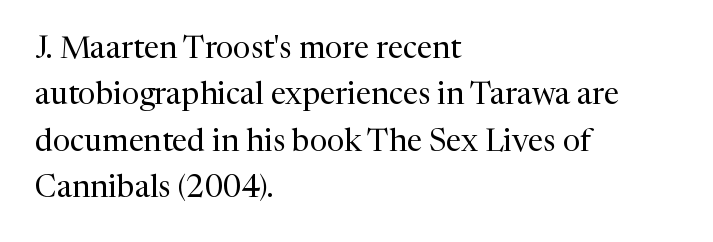
Q: Is the text bold? A: No.
Q: Is the text italic (slanted)? A: No, it is upright.
Q: Is the typeface a serif or a sans-serif typeface? A: Serif.
Q: Is the text underlined? A: No.
Q: How is the paragraph aligned? A: Left-aligned.
Q: Is the spacing between letters normal or unusually wide? A: Normal.
Q: Is the spacing between lines tight, normal or loose? A: Normal.
Q: Width (condensed, normal, or wide)? A: Normal.
Q: Stroke contrast? A: Medium.
Q: x-height? A: Medium.
Q: Monospaced? A: No.
